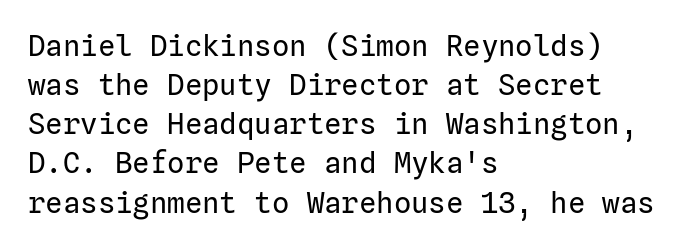
The image shows 29 px regular-weight sans-serif type, upright; set left-aligned, normal line spacing (1.35x), normal letter spacing, not underlined; low stroke contrast and a medium x-height.
